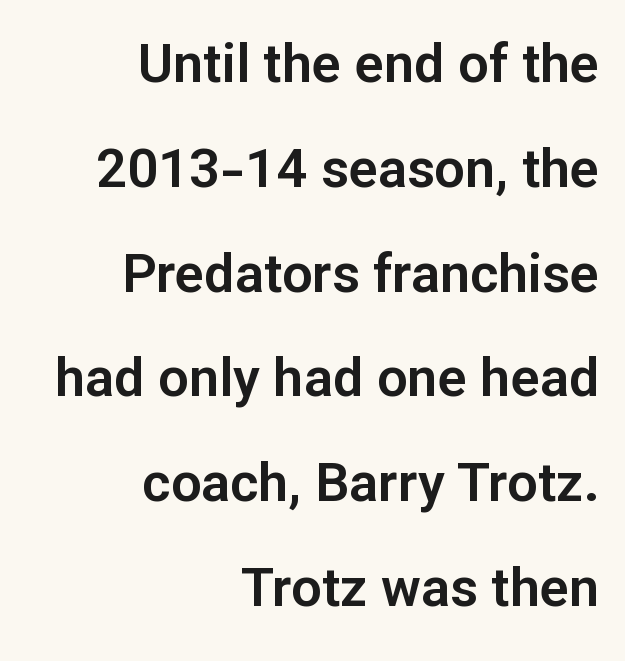
Q: Is the text italic (slanted)? A: No, it is upright.
Q: Is the typeface a serif or a sans-serif typeface? A: Sans-serif.
Q: Is the text underlined? A: No.
Q: How is the paragraph aligned? A: Right-aligned.
Q: Is the spacing between letters normal or unusually wide? A: Normal.
Q: Is the spacing between lines tight, normal or loose? A: Loose.
Q: Width (condensed, normal, or wide)? A: Normal.
Q: Stroke contrast? A: Low.
Q: x-height? A: Medium.
Q: Monospaced? A: No.
